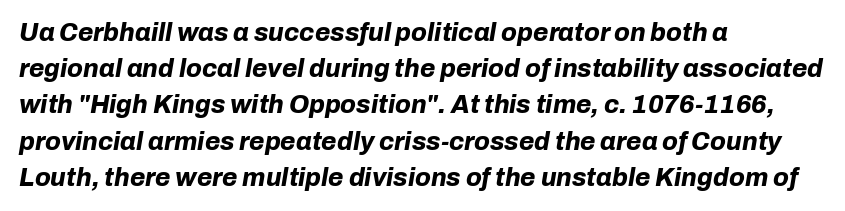
Words float on clear page, feet unadorned. Notice how the stems are inclined rather than vertical — that's the hallmark of italics. The rows are spaced the way most documents space them. In terms of weight, the rendering is a true, heavy bold.
